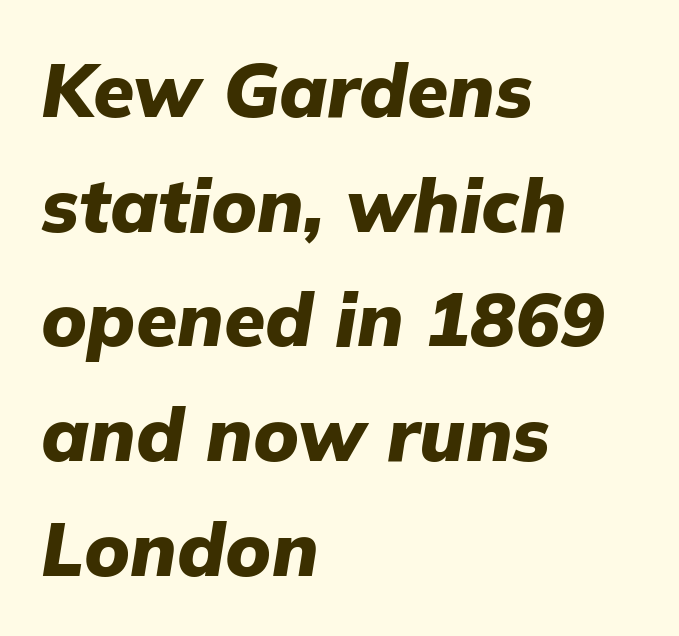
A bare baseline throughout the passage. Italic: yes, the glyphs are oblique. The text block is weighted toward the left margin, trailing off unevenly rightward. The letters advance in unequal steps, a hallmark of proportional type.
